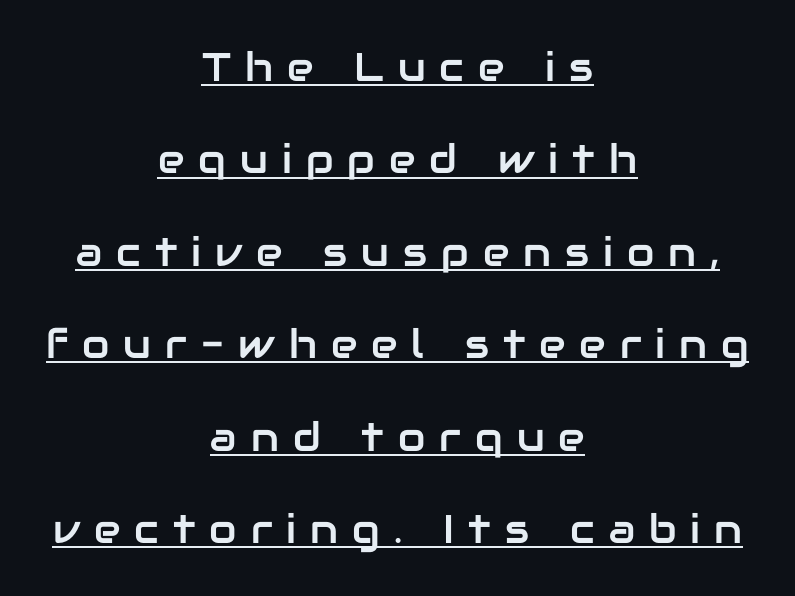
The image shows 40 px sans-serif type, upright; set centered, loose line spacing (2.31x), unusually wide letter spacing (+0.35 em), underlined; low stroke contrast and a medium x-height.
